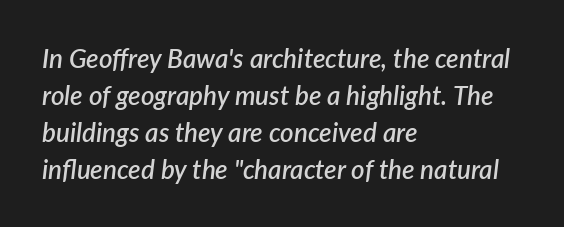
The image shows 26 px text type, italic (leaning right); set left-aligned, normal line spacing (1.42x), normal letter spacing, not underlined.
